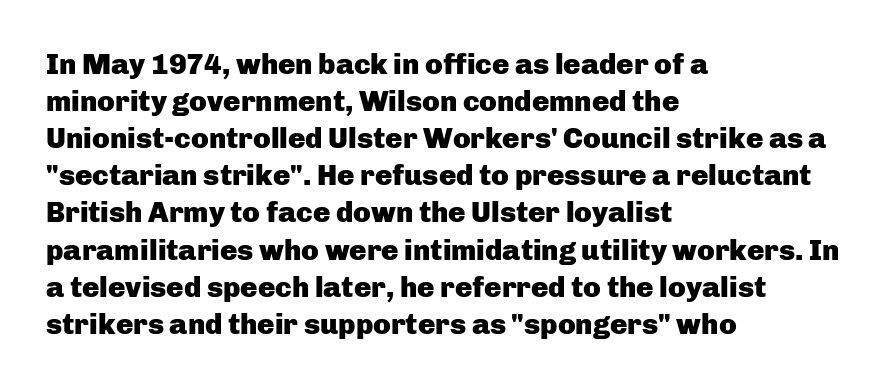
Q: Is the text bold? A: Yes.
Q: Is the text italic (slanted)? A: No, it is upright.
Q: Is the typeface a serif or a sans-serif typeface? A: Sans-serif.
Q: Is the text underlined? A: No.
Q: How is the paragraph aligned? A: Left-aligned.
Q: Is the spacing between letters normal or unusually wide? A: Normal.
Q: Is the spacing between lines tight, normal or loose? A: Normal.
Q: Width (condensed, normal, or wide)? A: Normal.
Q: Stroke contrast? A: Low.
Q: x-height? A: Medium.
Q: Monospaced? A: No.
